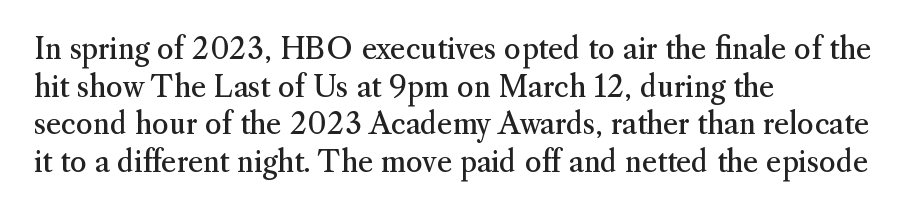
Q: Is the text bold? A: No.
Q: Is the text italic (slanted)? A: No, it is upright.
Q: Is the typeface a serif or a sans-serif typeface? A: Serif.
Q: Is the text underlined? A: No.
Q: How is the paragraph aligned? A: Left-aligned.
Q: Is the spacing between letters normal or unusually wide? A: Normal.
Q: Is the spacing between lines tight, normal or loose? A: Normal.
Q: Width (condensed, normal, or wide)? A: Normal.
Q: Stroke contrast? A: Medium.
Q: x-height? A: Small.
Q: Monospaced? A: No.
